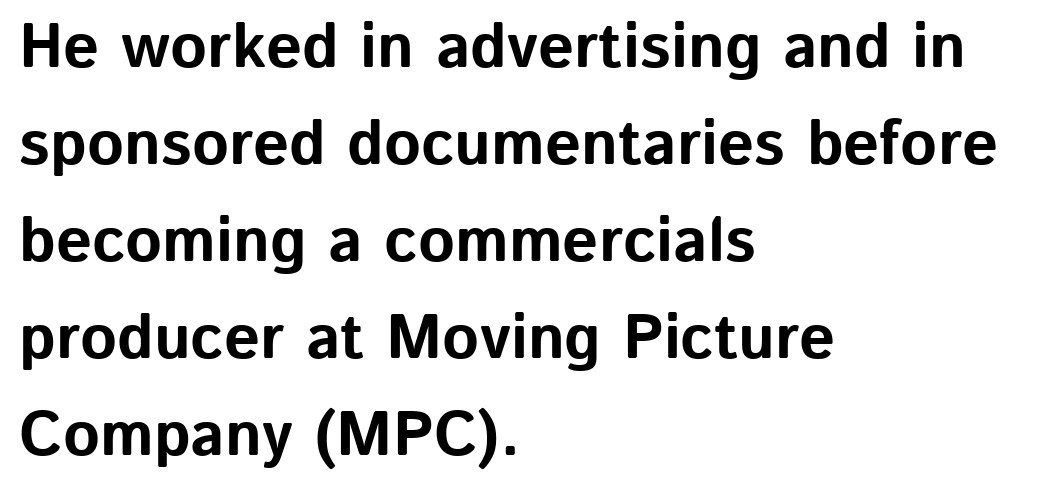
{"serif": "no", "italic": "no", "bold": "yes", "weight": "bold", "width": "normal", "stroke_contrast": "low", "x_height": "medium", "monospaced": "no", "underline": "no", "align": "left", "line_spacing": "normal", "line_spacing_ratio": 1.54, "letter_spacing": "normal", "letter_spacing_em": 0.0, "glyph_px": 63}
